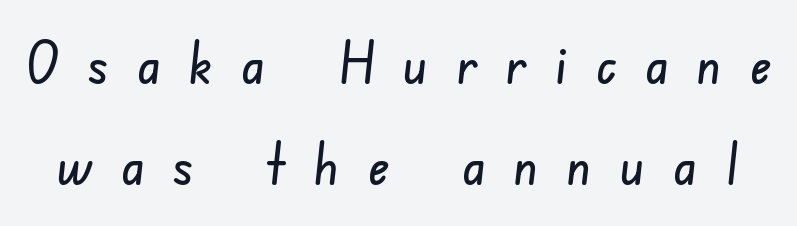
Tracking value appears strongly positive — letters spread wide. Note the varied advance widths — an 'i' is clearly narrower than an 'm'. Only glyphs here, with clear space below each row. Unlike a traditional serif, this face leaves its strokes unadorned.
